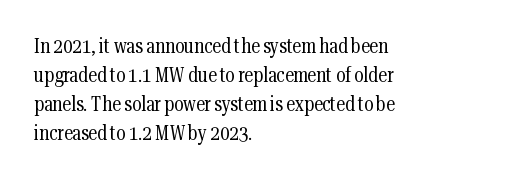
{"italic": "no", "bold": "no", "underline": "no", "align": "left", "line_spacing": "normal", "line_spacing_ratio": 1.45, "letter_spacing": "normal", "letter_spacing_em": 0.0, "glyph_px": 20}
